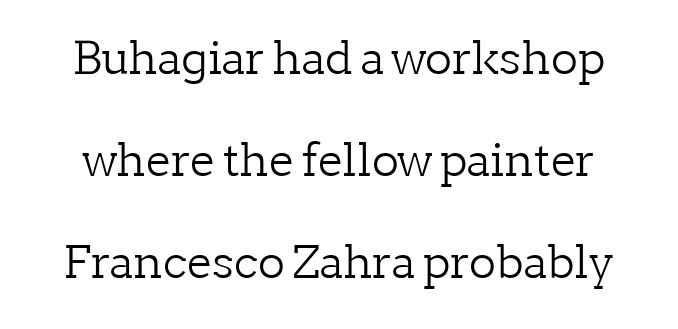
{"serif": "yes", "italic": "no", "bold": "no", "weight": "light", "width": "normal", "stroke_contrast": "low", "x_height": "medium", "monospaced": "no", "underline": "no", "line_spacing": "loose", "line_spacing_ratio": 2.27, "letter_spacing": "normal", "letter_spacing_em": 0.0, "glyph_px": 45}
